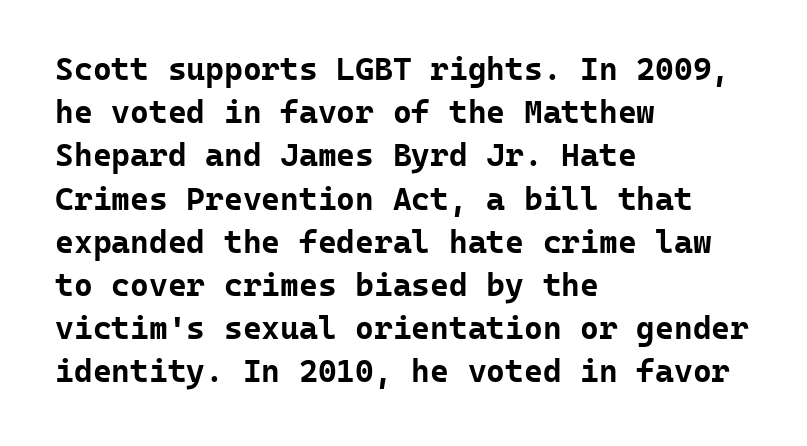
Fixed-width glyphs throughout — classic coding-font behaviour. Caption: multi-line text, flush left, ragged right. Does the leading feel generous? No, just average. The type sits square on the baseline with zero lean.
